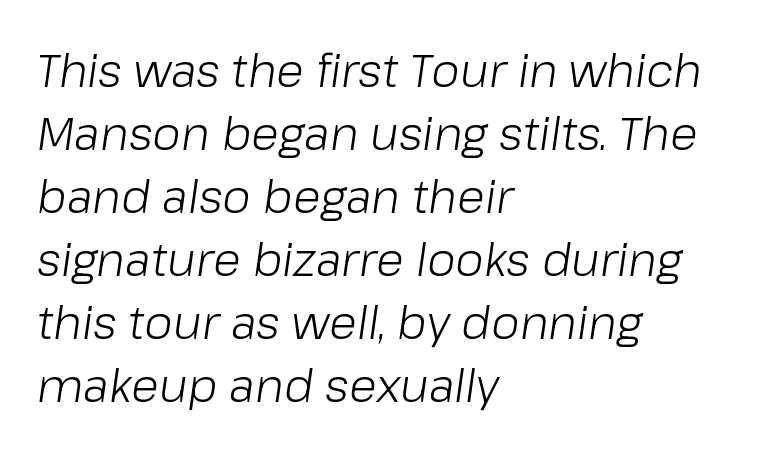
The image shows 46 px light type, italic (leaning right); set left-aligned, normal line spacing (1.37x), normal letter spacing, not underlined; low stroke contrast and a medium x-height.
